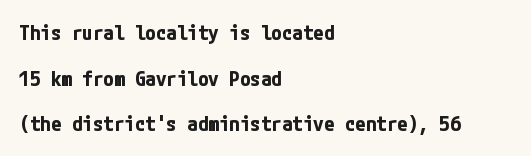
{"italic": "no", "bold": "yes", "underline": "no", "align": "left", "line_spacing": "loose", "line_spacing_ratio": 2.17, "letter_spacing": "normal", "letter_spacing_em": 0.0, "glyph_px": 21}
